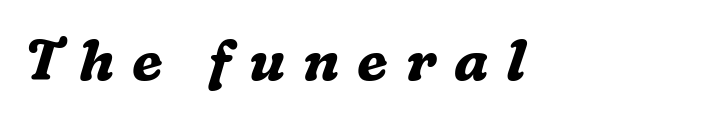
The image shows 57 px bold serif type, italic (leaning right); set unusually wide letter spacing (+0.31 em), not underlined; medium stroke contrast and a medium x-height.
